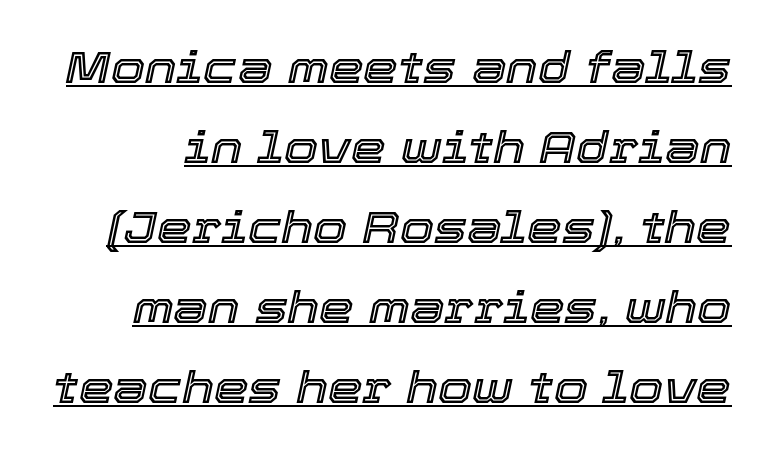
{"italic": "yes", "lean": "right", "slant_degrees": 12, "width": "normal", "x_height": "medium", "monospaced": "no", "underline": "yes", "line_spacing_ratio": 1.82, "letter_spacing": "normal", "letter_spacing_em": 0.0, "glyph_px": 44}
